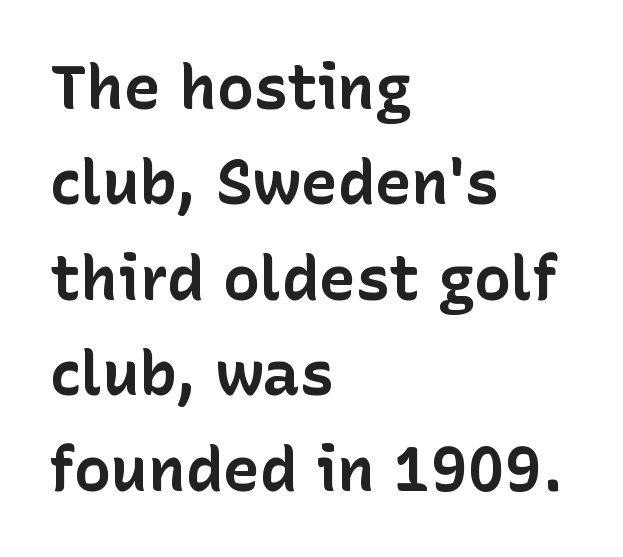
{"serif": "no", "italic": "no", "bold": "yes", "weight": "bold", "width": "normal", "stroke_contrast": "low", "x_height": "medium", "monospaced": "no", "underline": "no", "align": "left", "line_spacing": "normal", "line_spacing_ratio": 1.54, "letter_spacing": "normal", "letter_spacing_em": 0.0, "glyph_px": 62}
